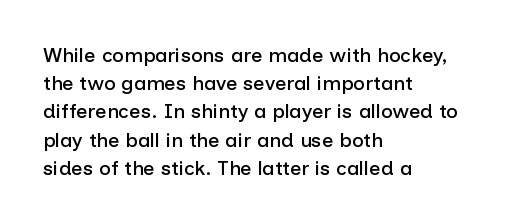
Q: Is the text italic (slanted)? A: No, it is upright.
Q: Is the text underlined? A: No.
Q: How is the paragraph aligned? A: Left-aligned.
Q: Is the spacing between letters normal or unusually wide? A: Normal.
Q: Is the spacing between lines tight, normal or loose? A: Normal.
